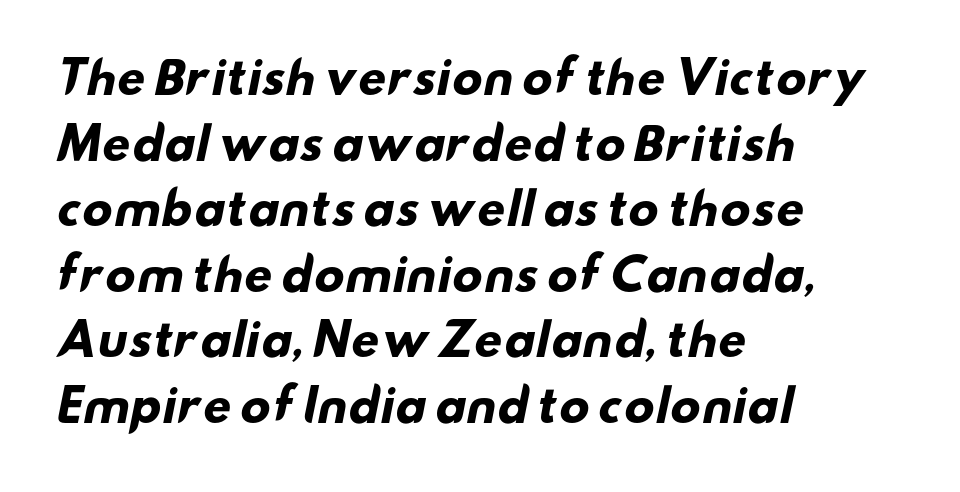
{"serif": "no", "bold": "yes", "weight": "heavy", "width": "wide", "stroke_contrast": "low", "x_height": "small", "monospaced": "no", "underline": "no", "align": "left", "line_spacing": "normal", "line_spacing_ratio": 1.49, "letter_spacing": "normal", "letter_spacing_em": 0.0, "glyph_px": 44}
